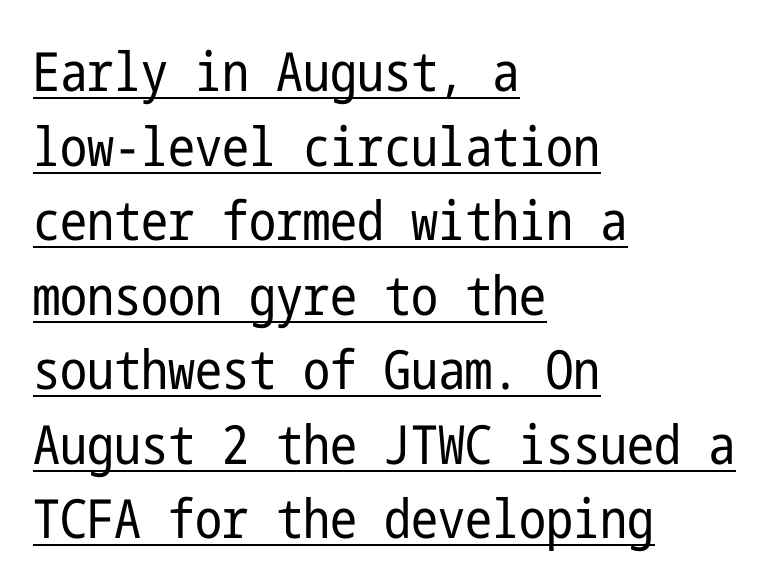
Q: Is the text bold? A: No.
Q: Is the text italic (slanted)? A: No, it is upright.
Q: Is the typeface a serif or a sans-serif typeface? A: Sans-serif.
Q: Is the text underlined? A: Yes.
Q: How is the paragraph aligned? A: Left-aligned.
Q: Is the spacing between letters normal or unusually wide? A: Normal.
Q: Is the spacing between lines tight, normal or loose? A: Normal.
Q: Width (condensed, normal, or wide)? A: Condensed.
Q: Stroke contrast? A: Low.
Q: x-height? A: Medium.
